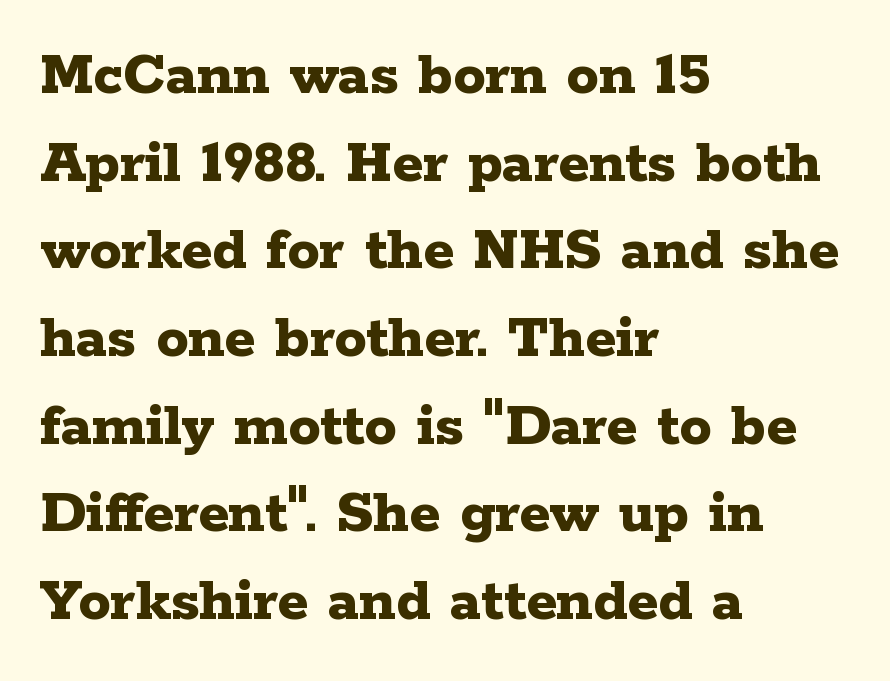
Caption: standard tracking, unaltered. Reading down the block, your eye returns to a fixed left position each line. Emphasis by weight is at full strength: bold. Unlike a clean sans, this face finishes its strokes with serifs. Each new line begins a customary step beneath the previous one.
